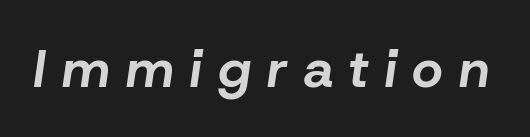
This sample has the flowing, uneven cadence of proportional lettering. Has an underline been added? It has not. There's an unmistakable incline to the writing here. The letters are spread apart with noticeably loose tracking.
